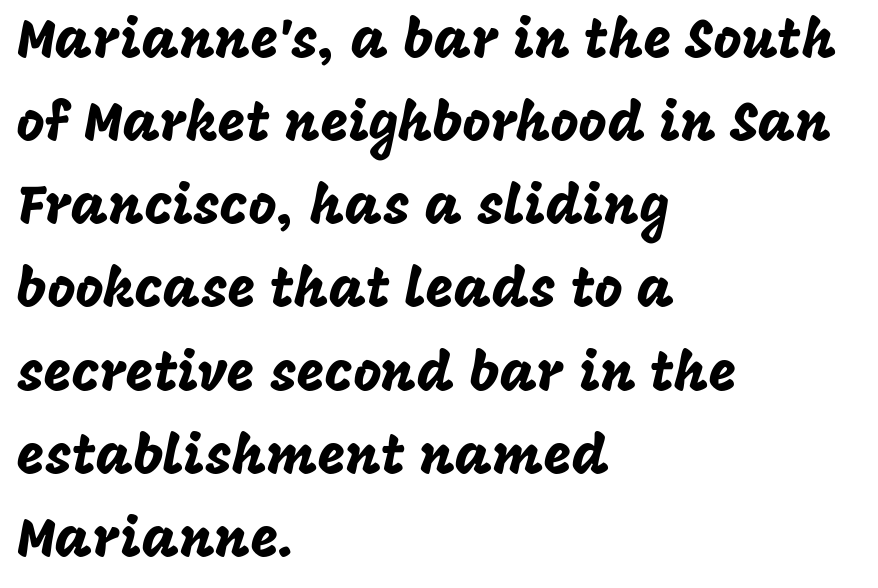
Q: Is the text italic (slanted)? A: Yes.
Q: Is the typeface a serif or a sans-serif typeface? A: Sans-serif.
Q: Is the text underlined? A: No.
Q: How is the paragraph aligned? A: Left-aligned.
Q: Is the spacing between letters normal or unusually wide? A: Normal.
Q: Is the spacing between lines tight, normal or loose? A: Normal.
Q: Width (condensed, normal, or wide)? A: Normal.
Q: Stroke contrast? A: Low.
Q: x-height? A: Large.
Q: Monospaced? A: No.
